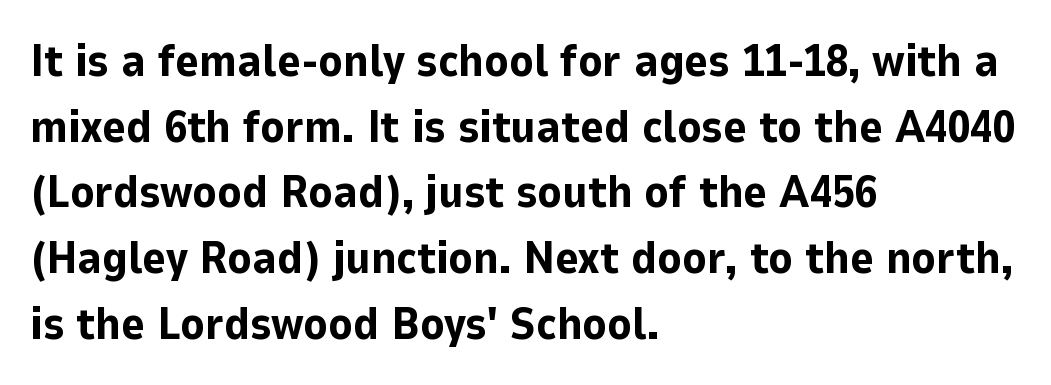
Spacing verdict: proportional, widths tailored to each character. Compared with a centered layout, this one pins lines to the left instead. Style check: upright. The rendering uses a bold face; every stroke is thick and dark.
